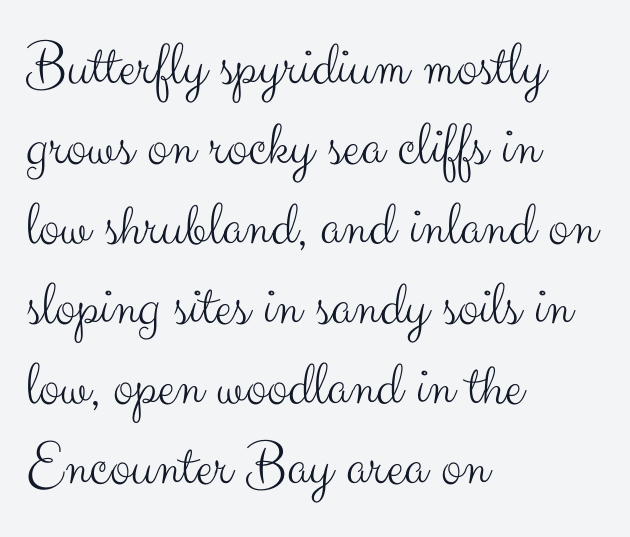
The image shows 63 px light sans-serif type; set left-aligned, normal line spacing (1.27x), normal letter spacing, not underlined; medium stroke contrast and a small x-height.
